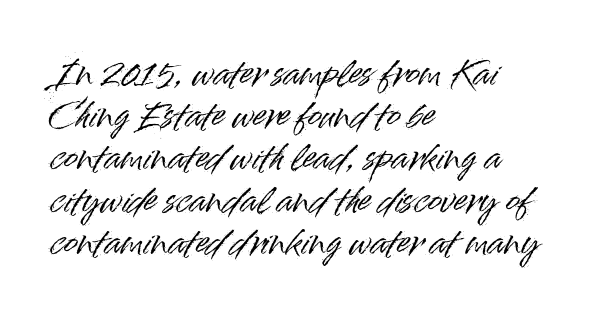
The image shows 33 px sans-serif type; set left-aligned, normal line spacing (1.28x), normal letter spacing, not underlined; high stroke contrast and a small x-height.
